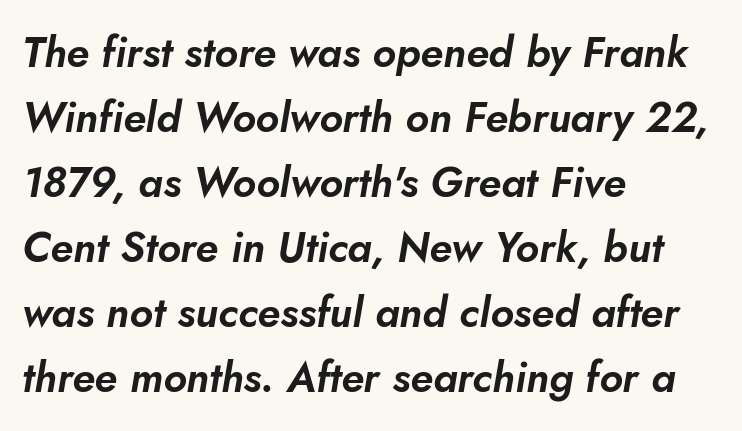
Q: Is the text italic (slanted)? A: Yes, it leans right by about 10 degrees.
Q: Is the text underlined? A: No.
Q: How is the paragraph aligned? A: Left-aligned.
Q: Is the spacing between letters normal or unusually wide? A: Normal.
Q: Is the spacing between lines tight, normal or loose? A: Normal.
Q: Width (condensed, normal, or wide)? A: Normal.
Q: Stroke contrast? A: Low.
Q: x-height? A: Small.
Q: Monospaced? A: No.
